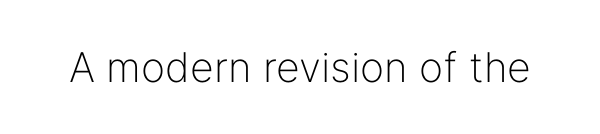
The image shows 41 px light sans-serif type, upright; set normal letter spacing, not underlined; low stroke contrast and a medium x-height.
